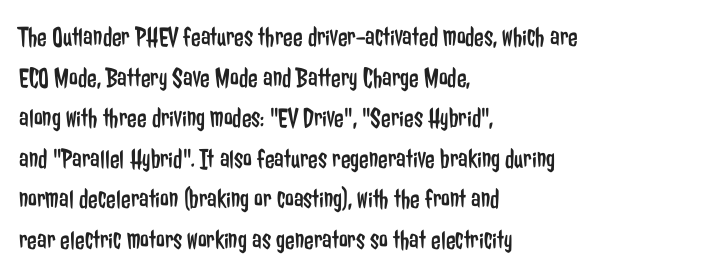
{"serif": "no", "italic": "no", "bold": "no", "weight": "regular", "width": "condensed", "stroke_contrast": "low", "x_height": "medium", "monospaced": "no", "underline": "no", "align": "left", "line_spacing": "normal", "line_spacing_ratio": 1.45, "letter_spacing": "normal", "letter_spacing_em": 0.0, "glyph_px": 28}
